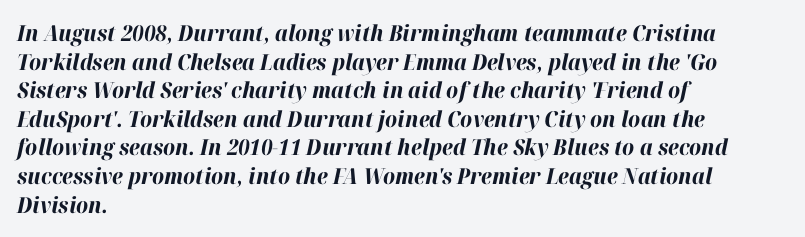
{"italic": "yes", "lean": "right", "slant_degrees": 12, "bold": "yes", "underline": "no", "align": "left", "line_spacing": "normal", "line_spacing_ratio": 1.3, "letter_spacing": "normal", "letter_spacing_em": 0.0, "glyph_px": 22}
